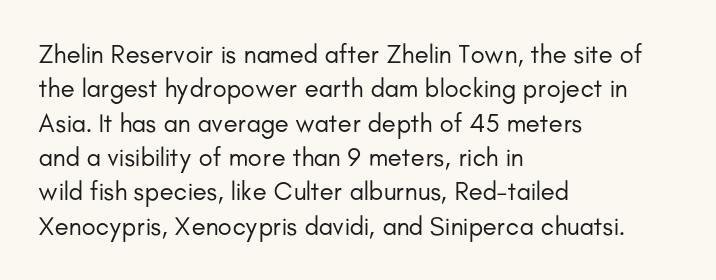
Leftover space on each line is placed entirely after the last word. Notice how the stems are strictly vertical — no italics here. The rendering uses a moderate line-height, typical for paragraphs. Underlining? Definitely not there. A light-to-regular cut is what we see here.
